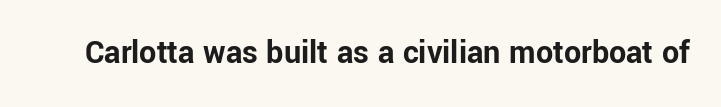
The image shows 34 px bold sans-serif type, upright; set normal letter spacing, not underlined; low stroke contrast and a medium x-height.
